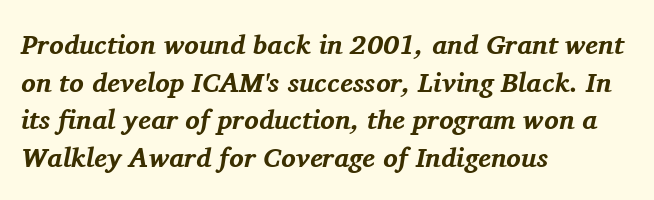
Vertically, the passage feels balanced, rows spaced as you'd expect. Yep, that's italic — everything's leaning. Caption: standard tracking, unaltered. Type without underlining. Summary of weight: heavy, a full bold.
